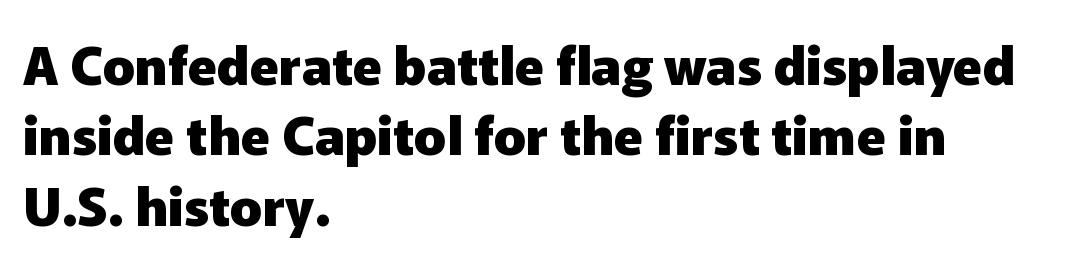
What weight is shown? A full bold with thick strokes. Underlining? Definitely not there. Is this a sans? Yes — the strokes have no serifs. This is roman type, the default non-slanted kind. Each line starts at the same left margin while the right side varies. Character widths vary here, with narrow letters taking less room than wide ones.
